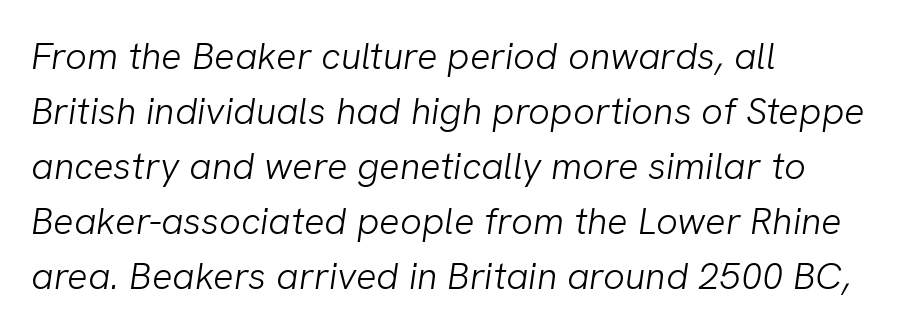
{"serif": "no", "bold": "no", "weight": "light", "width": "normal", "stroke_contrast": "low", "x_height": "medium", "monospaced": "no", "underline": "no", "align": "left", "line_spacing": "normal", "line_spacing_ratio": 1.45, "letter_spacing": "normal", "letter_spacing_em": 0.0, "glyph_px": 38}
